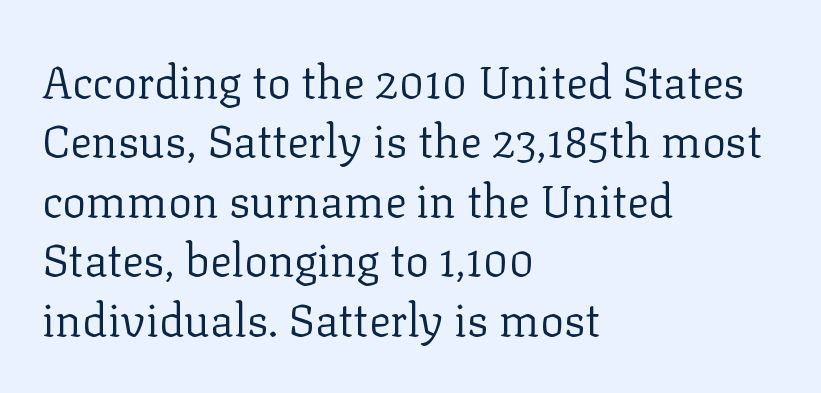
The image shows 45 px regular-weight serif type, upright; set left-aligned, normal line spacing (1.32x), normal letter spacing, not underlined; low stroke contrast and a medium x-height.
